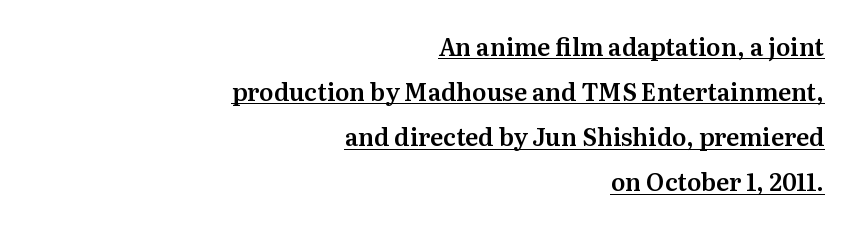
Students, observe the line beneath the letters — that is underlining. Italic: no, the glyphs are upright roman. Tracking value appears to be zero — textbook default spacing. The rendering anchors every line to the right-hand side.
